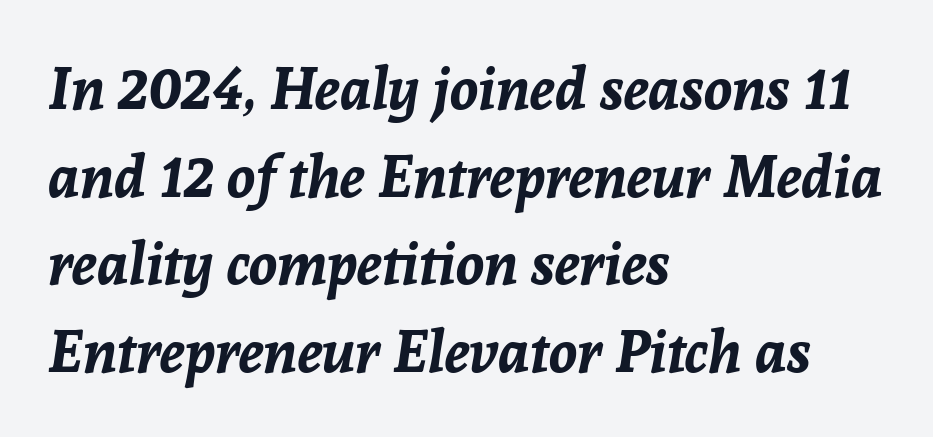
Q: Is the text bold? A: Yes.
Q: Is the text italic (slanted)? A: Yes, it leans right by about 8 degrees.
Q: Is the text underlined? A: No.
Q: How is the paragraph aligned? A: Left-aligned.
Q: Is the spacing between letters normal or unusually wide? A: Normal.
Q: Is the spacing between lines tight, normal or loose? A: Normal.
Q: Width (condensed, normal, or wide)? A: Normal.
Q: Stroke contrast? A: Low.
Q: x-height? A: Medium.
Q: Monospaced? A: No.
